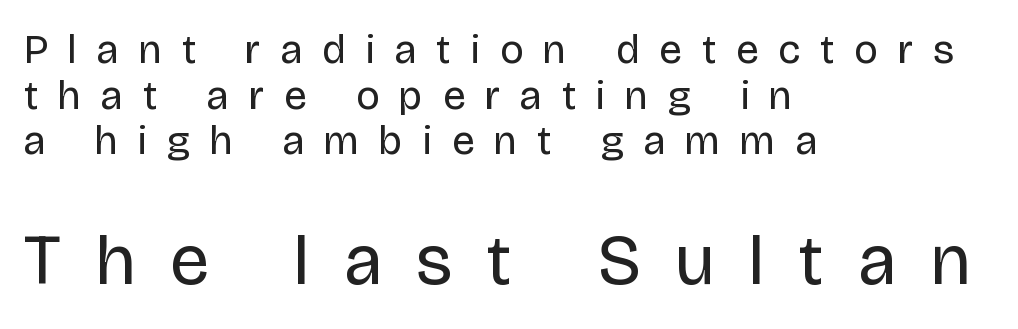
The image shows 71 px regular-weight sans-serif type, upright; set left-aligned, tight line spacing (1.11x), unusually wide letter spacing (+0.49 em), not underlined; the second (bottom) block is 1.73x larger; low stroke contrast and a large x-height.
